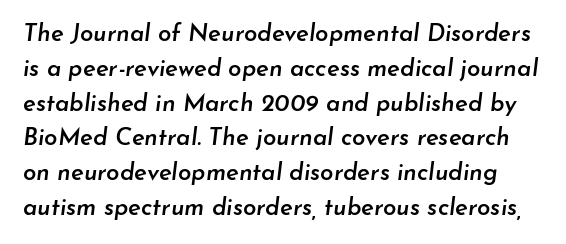
Students, note that the glyphs here touch the page at normal intervals. Compared with an ordinary text face, these strokes are moderately heavier — a semibold. The leading is moderate, giving the passage an even texture. A bare baseline throughout the passage. This sample uses an oblique cut, with every glyph tilted off the vertical.
